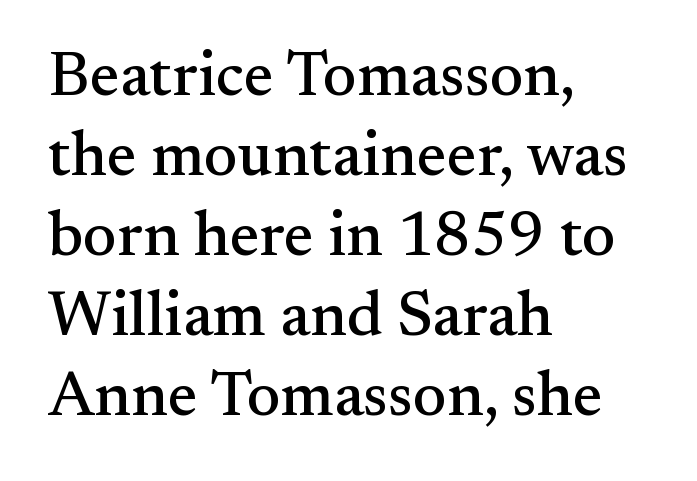
{"serif": "yes", "italic": "no", "width": "normal", "stroke_contrast": "medium", "x_height": "small", "monospaced": "no", "underline": "no", "align": "left", "line_spacing": "normal", "line_spacing_ratio": 1.27, "letter_spacing": "normal", "letter_spacing_em": 0.0, "glyph_px": 63}
